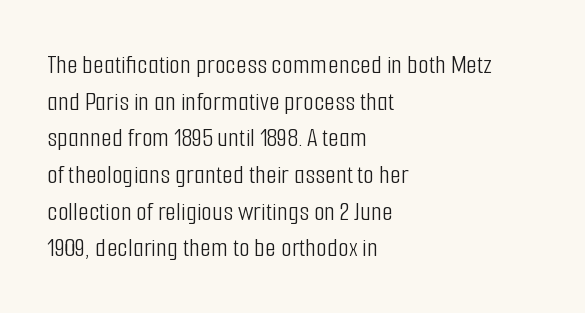
The image shows 28 px light, condensed sans-serif type, upright; set left-aligned, normal line spacing (1.31x), normal letter spacing, not underlined; low stroke contrast and a medium x-height.
